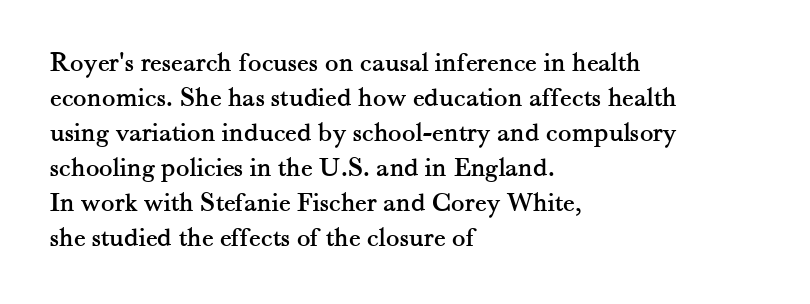
Q: Is the text italic (slanted)? A: No, it is upright.
Q: Is the typeface a serif or a sans-serif typeface? A: Serif.
Q: Is the text underlined? A: No.
Q: How is the paragraph aligned? A: Left-aligned.
Q: Is the spacing between letters normal or unusually wide? A: Normal.
Q: Is the spacing between lines tight, normal or loose? A: Normal.
Q: Width (condensed, normal, or wide)? A: Normal.
Q: Stroke contrast? A: Medium.
Q: x-height? A: Small.
Q: Monospaced? A: No.
